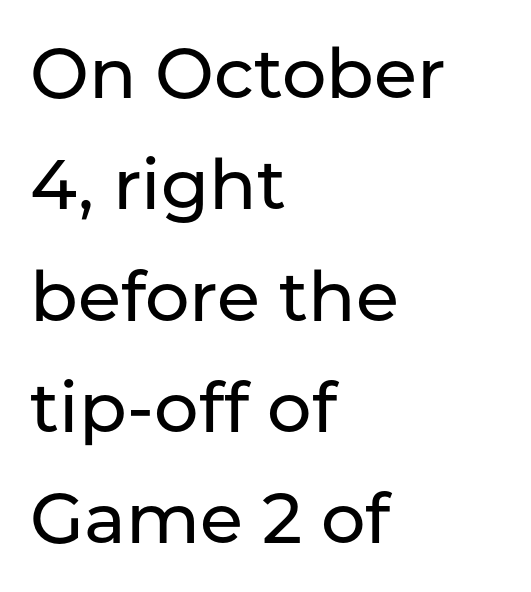
Q: Is the text italic (slanted)? A: No, it is upright.
Q: Is the typeface a serif or a sans-serif typeface? A: Sans-serif.
Q: Is the text underlined? A: No.
Q: How is the paragraph aligned? A: Left-aligned.
Q: Is the spacing between letters normal or unusually wide? A: Normal.
Q: Is the spacing between lines tight, normal or loose? A: Normal.
Q: Width (condensed, normal, or wide)? A: Normal.
Q: Stroke contrast? A: Low.
Q: x-height? A: Medium.
Q: Monospaced? A: No.
